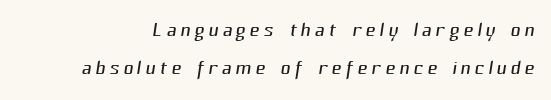
Q: Is the text bold? A: No.
Q: Is the text underlined? A: No.
Q: Is the spacing between lines tight, normal or loose? A: Normal.
